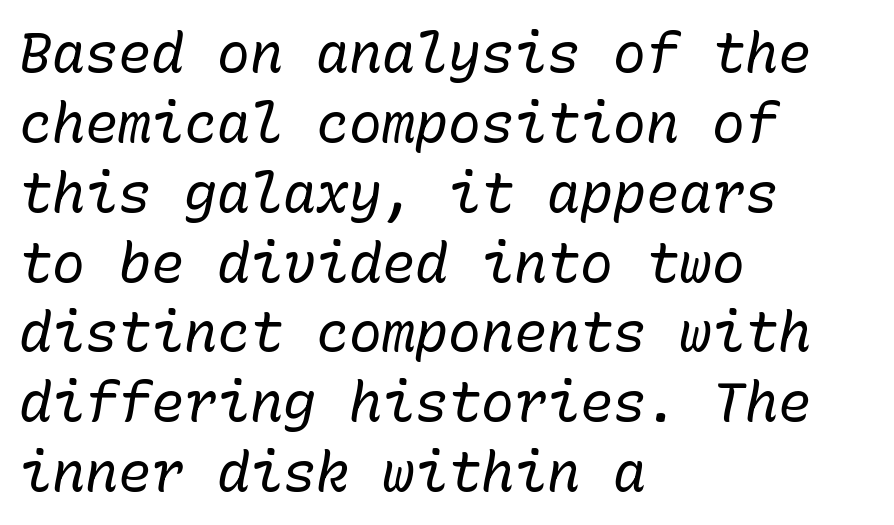
{"italic": "yes", "lean": "right", "slant_degrees": 10, "bold": "no", "weight": "regular", "width": "normal", "stroke_contrast": "low", "x_height": "medium", "monospaced": "yes", "underline": "no", "align": "left", "line_spacing": "normal", "line_spacing_ratio": 1.27, "letter_spacing": "normal", "letter_spacing_em": 0.0, "glyph_px": 55}
